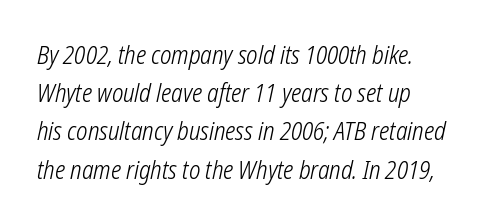
The baseline area is clear. Observe the lean: these are italic letterforms. Standard letterfit; no display-style spreading of the glyphs. Reading down the column, the eye jumps a familiar distance to each next line.
